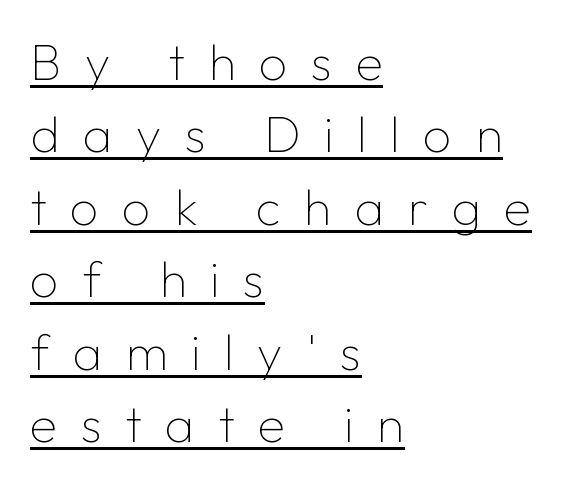
If you drew a line through each stem, it would be perfectly vertical. The lines sit at an ordinary, default distance from one another. Each line of the rendering has a horizontal stroke beneath the glyphs. The face used here is proportionally spaced, like ordinary book or web type.
